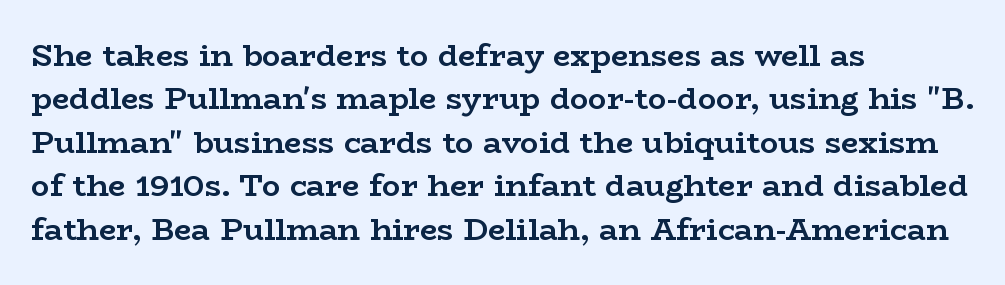
Vertical strokes here are truly vertical. In terms of letterform style, serifs are clearly present. The tracking reads as untouched default to a designer's eye. If you measured baseline to baseline, you'd find a middling distance. A typesetter would call this proportional, since set widths differ per character.
